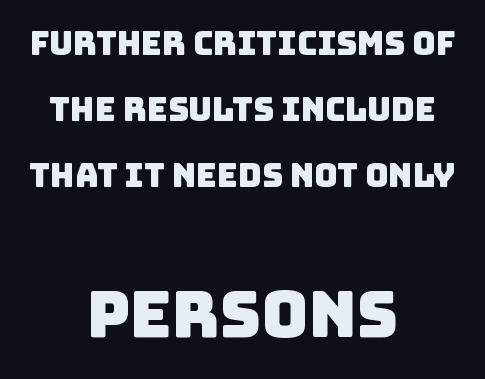
Q: Is the typeface a serif or a sans-serif typeface? A: Sans-serif.
Q: Is the text underlined? A: No.
Q: How is the paragraph aligned? A: Centered.
Q: Is the spacing between letters normal or unusually wide? A: Normal.
Q: Is the spacing between lines tight, normal or loose? A: Loose.
Q: Which block of text is set in a larger size, the first (top) or the second (bottom)? A: The second (bottom) one.
Q: Width (condensed, normal, or wide)? A: Normal.
Q: Stroke contrast? A: Low.
Q: x-height? A: Large.
Q: Monospaced? A: No.
